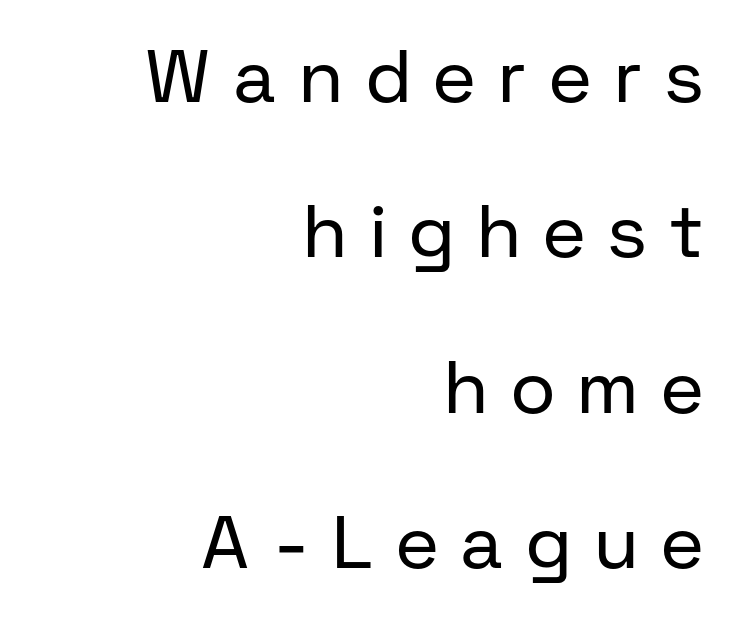
{"serif": "no", "italic": "no", "bold": "no", "weight": "regular", "width": "normal", "stroke_contrast": "low", "x_height": "medium", "monospaced": "no", "underline": "no", "align": "right", "line_spacing": "loose", "line_spacing_ratio": 2.1, "letter_spacing": "wide", "letter_spacing_em": 0.33, "glyph_px": 74}
